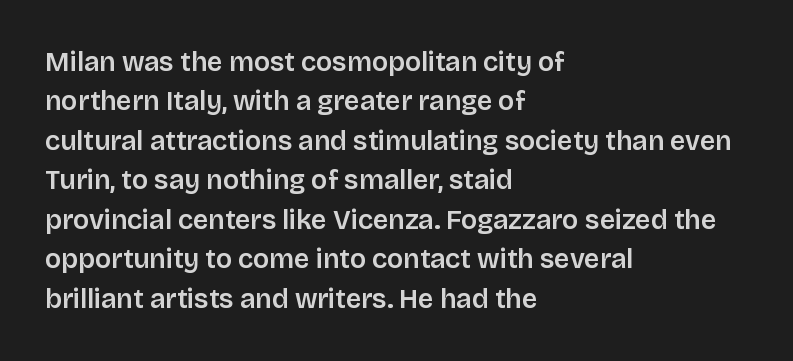
The image shows 27 px text type, upright; set left-aligned, normal line spacing (1.46x), normal letter spacing, not underlined.
